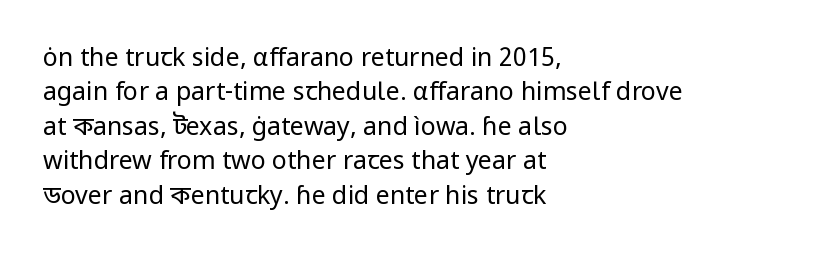
{"italic": "no", "bold": "no", "underline": "no", "align": "left", "line_spacing": "normal", "line_spacing_ratio": 1.38, "letter_spacing": "normal", "letter_spacing_em": 0.0, "glyph_px": 25}
